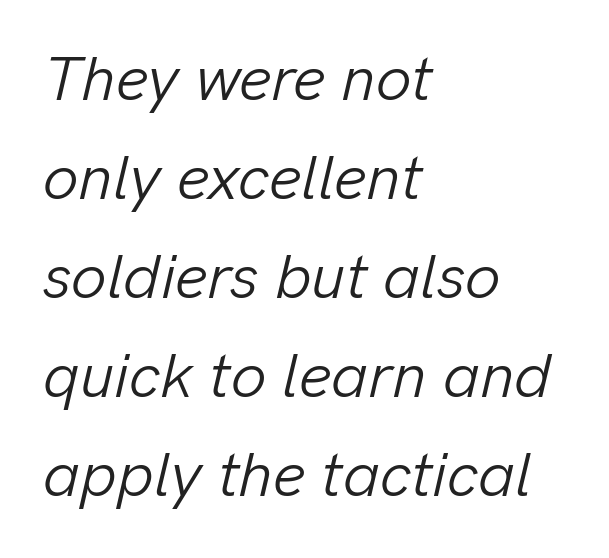
{"italic": "yes", "lean": "right", "slant_degrees": 13, "bold": "no", "weight": "light", "width": "normal", "stroke_contrast": "low", "x_height": "medium", "monospaced": "no", "underline": "no", "align": "left", "line_spacing": "normal", "line_spacing_ratio": 1.57, "letter_spacing": "normal", "letter_spacing_em": 0.0, "glyph_px": 63}
